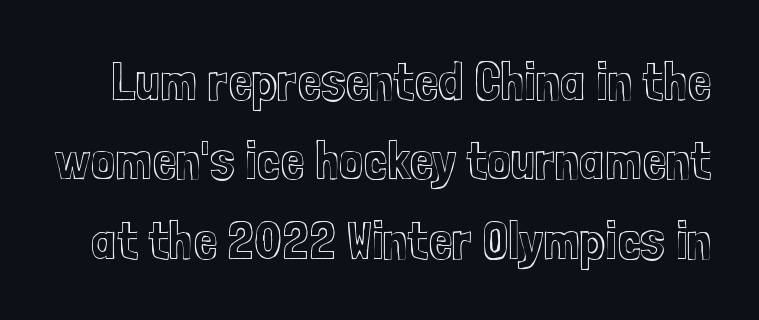
The image shows 54 px condensed type, upright; set normal line spacing (1.47x), normal letter spacing, not underlined; a medium x-height.
